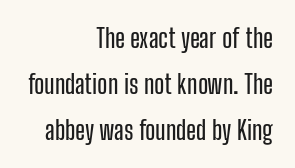
Q: Is the text italic (slanted)? A: No, it is upright.
Q: Is the text underlined? A: No.
Q: How is the paragraph aligned? A: Right-aligned.
Q: Is the spacing between letters normal or unusually wide? A: Normal.
